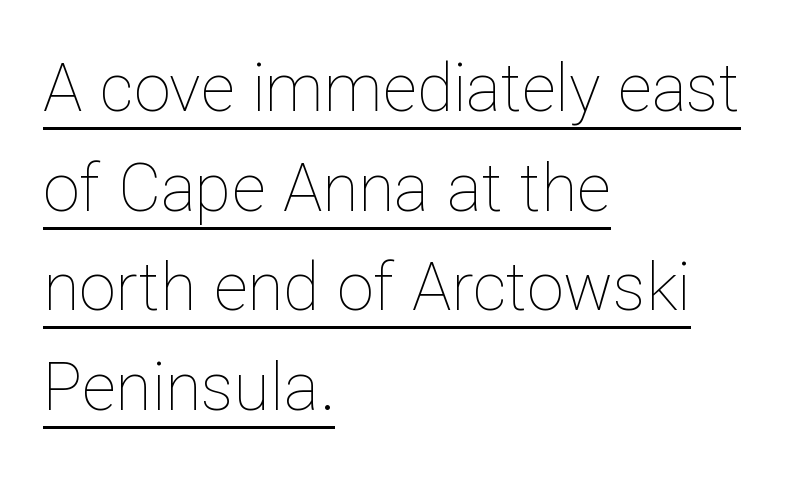
{"italic": "no", "bold": "no", "weight": "thin", "width": "normal", "stroke_contrast": "low", "x_height": "medium", "monospaced": "no", "underline": "yes", "align": "left", "line_spacing": "normal", "line_spacing_ratio": 1.51, "letter_spacing": "normal", "letter_spacing_em": 0.0, "glyph_px": 66}
